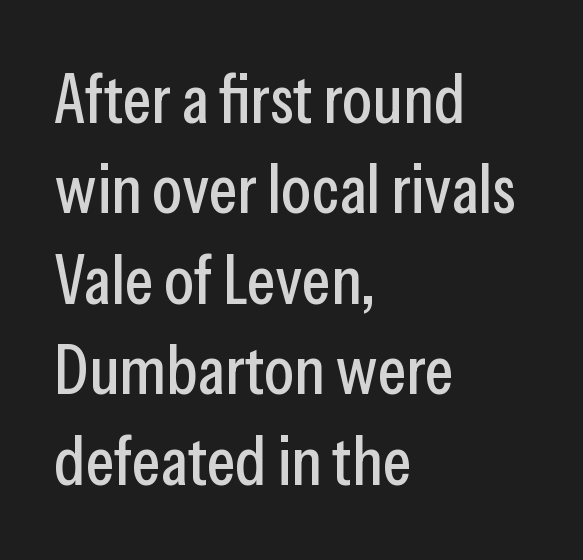
Is the letter spacing exaggerated? No — it looks like the ordinary default. Proportional: the letters do not fall into vertical columns. Ordinary non-slanted type is in use. Each new line begins a customary step beneath the previous one. The typeface chosen for these lines omits serifs.
